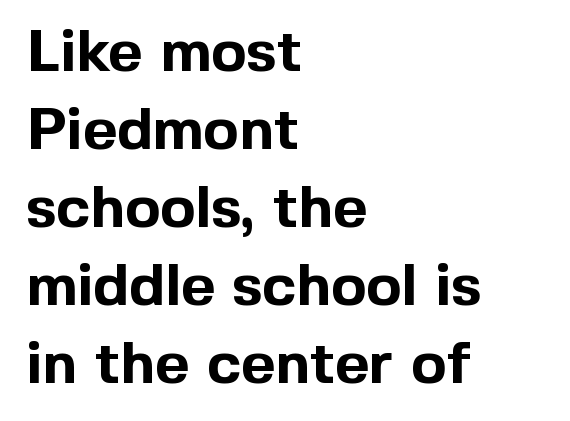
Q: Is the text bold? A: Yes.
Q: Is the text italic (slanted)? A: No, it is upright.
Q: Is the typeface a serif or a sans-serif typeface? A: Sans-serif.
Q: Is the text underlined? A: No.
Q: How is the paragraph aligned? A: Left-aligned.
Q: Is the spacing between letters normal or unusually wide? A: Normal.
Q: Is the spacing between lines tight, normal or loose? A: Normal.
Q: Width (condensed, normal, or wide)? A: Normal.
Q: x-height? A: Medium.
Q: Monospaced? A: No.
